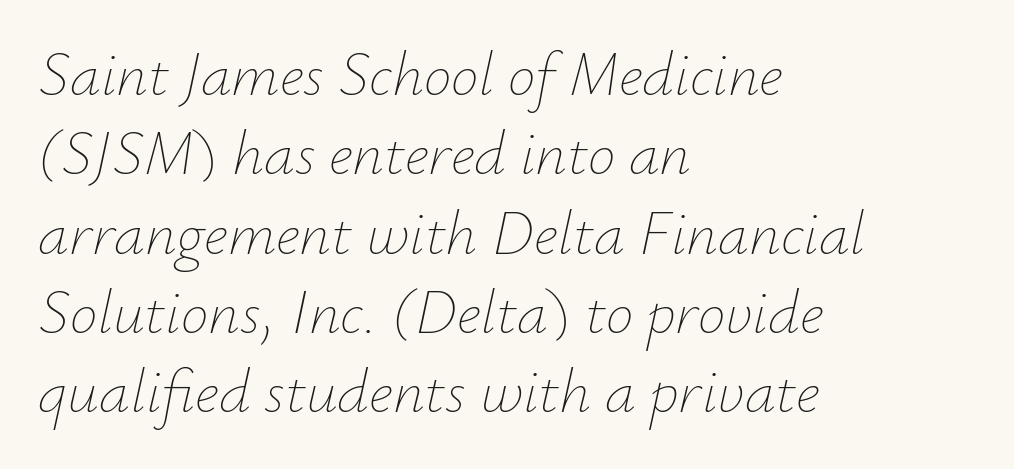
Q: Is the text bold? A: No.
Q: Is the text italic (slanted)? A: Yes, it leans right by about 12 degrees.
Q: Is the text underlined? A: No.
Q: How is the paragraph aligned? A: Left-aligned.
Q: Is the spacing between letters normal or unusually wide? A: Normal.
Q: Is the spacing between lines tight, normal or loose? A: Normal.
Q: Width (condensed, normal, or wide)? A: Normal.
Q: Stroke contrast? A: Low.
Q: x-height? A: Small.
Q: Monospaced? A: No.
